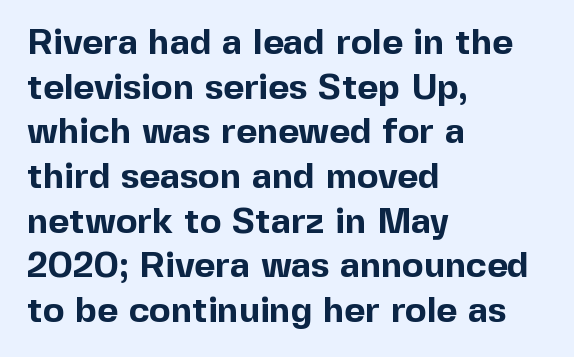
Clear beneath every line of the passage. Think of a printed novel: that variable character pitch is what you see here. How heavy is the stroke? Heavy — this is a bold. Line starts are locked; line ends wander. No feet cap the strokes, marking this as sans-serif type.
